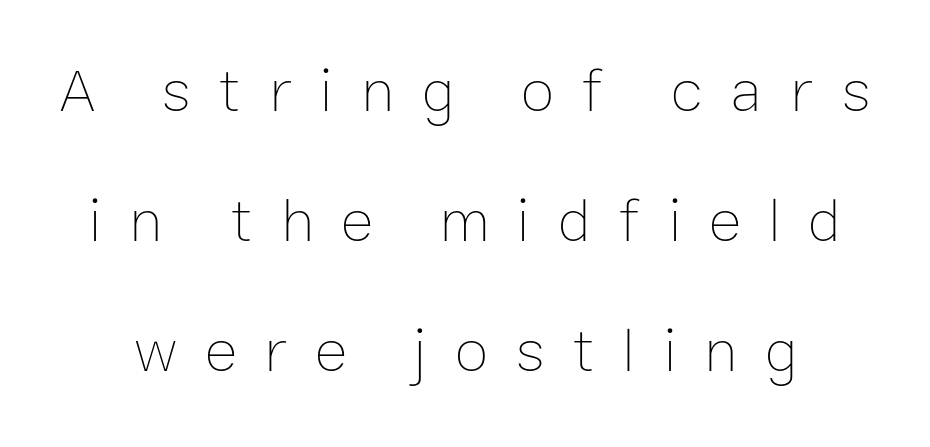
Q: Is the text bold? A: No.
Q: Is the text italic (slanted)? A: No, it is upright.
Q: Is the text underlined? A: No.
Q: Is the spacing between letters normal or unusually wide? A: Unusually wide.
Q: Is the spacing between lines tight, normal or loose? A: Loose.
Q: Width (condensed, normal, or wide)? A: Normal.
Q: Stroke contrast? A: Low.
Q: x-height? A: Medium.
Q: Monospaced? A: No.
